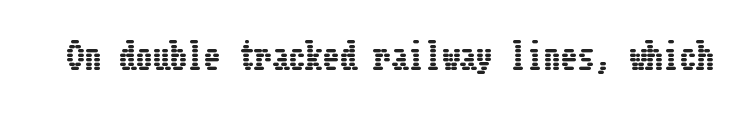
Q: Is the text italic (slanted)? A: No, it is upright.
Q: Is the text underlined? A: No.
Q: Is the spacing between letters normal or unusually wide? A: Normal.
Q: Width (condensed, normal, or wide)? A: Condensed.
Q: Stroke contrast? A: Low.
Q: x-height? A: Medium.
